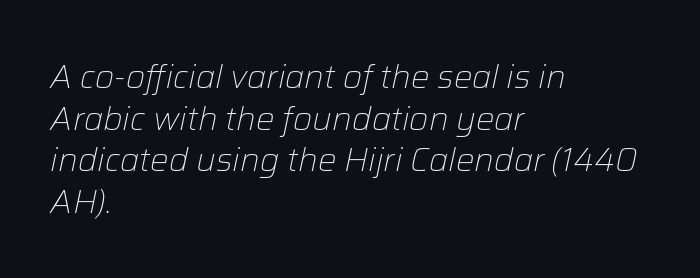
{"italic": "yes", "lean": "right", "slant_degrees": 12, "bold": "no", "weight": "light", "width": "normal", "stroke_contrast": "low", "x_height": "medium", "monospaced": "no", "underline": "no", "align": "left", "line_spacing": "normal", "line_spacing_ratio": 1.26, "letter_spacing": "normal", "letter_spacing_em": 0.0, "glyph_px": 33}
